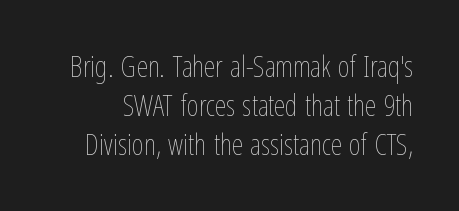
{"italic": "no", "bold": "no", "weight": "thin", "width": "condensed", "stroke_contrast": "low", "x_height": "medium", "monospaced": "no", "underline": "no", "line_spacing": "normal", "line_spacing_ratio": 1.35, "letter_spacing": "normal", "letter_spacing_em": 0.0, "glyph_px": 29}
